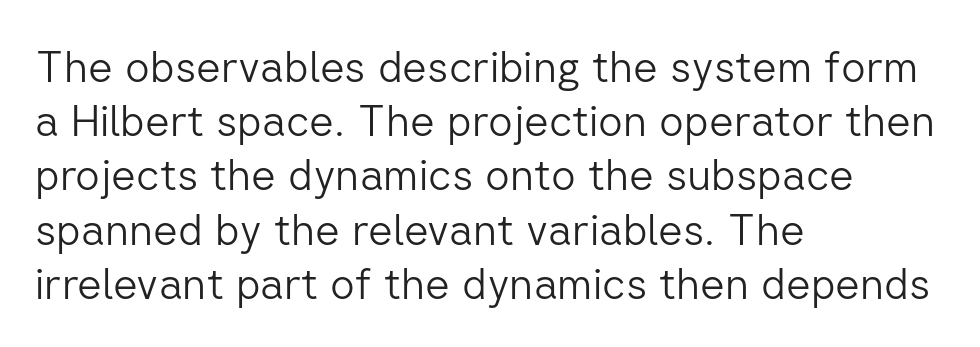
The specimen omits any rule beneath the text block's lines. The cut favours lightness, reaching ordinary text weight at its darkest. The lines sit at an ordinary, default distance from one another. It's the straight-up-and-down kind of type.
